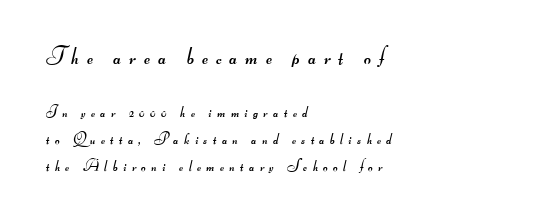
Typesetter's note — upper block bumped up in size, lower block left smaller. Each stroke keeps to a modest, everyday thickness or less. Whoever set this chose a conventional vertical rhythm. Lines of text with bare space underneath.
